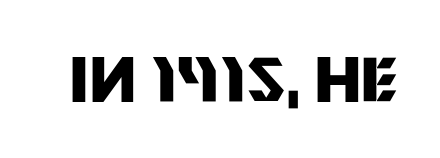
A roman cut, with each character standing at attention. Decoration check: the copy has no underline. What weight is shown? A full bold with thick strokes. I'd call this a sans setting — the letters go barefoot.
